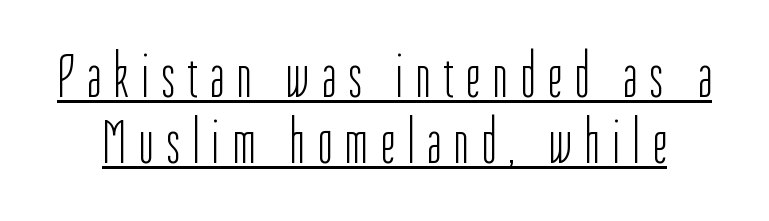
The rendered words wear a rule along their underside. Stroke terminals: plain, sans-serif. The passage shown is typed in a proportional face where columns would drift. The weight would be labelled regular, book, light, or lighter still. The tracking reads as deliberately expanded to a designer's eye. Very little white space separates one row of letters from the next.
